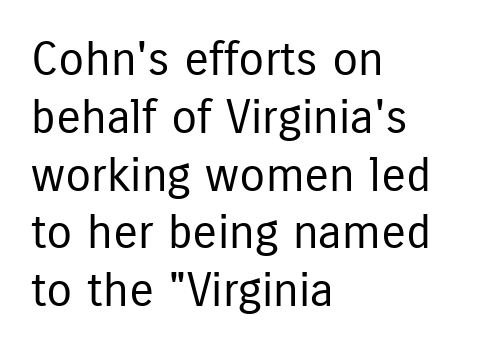
Q: Is the text bold? A: No.
Q: Is the text italic (slanted)? A: No, it is upright.
Q: Is the typeface a serif or a sans-serif typeface? A: Sans-serif.
Q: Is the text underlined? A: No.
Q: How is the paragraph aligned? A: Left-aligned.
Q: Is the spacing between letters normal or unusually wide? A: Normal.
Q: Width (condensed, normal, or wide)? A: Condensed.
Q: Stroke contrast? A: Low.
Q: x-height? A: Medium.
Q: Monospaced? A: No.
